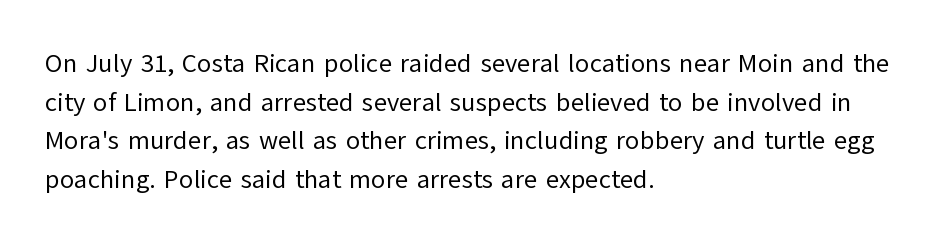
Q: Is the text bold? A: No.
Q: Is the text italic (slanted)? A: No, it is upright.
Q: Is the text underlined? A: No.
Q: How is the paragraph aligned? A: Left-aligned.
Q: Is the spacing between letters normal or unusually wide? A: Normal.
Q: Is the spacing between lines tight, normal or loose? A: Normal.
